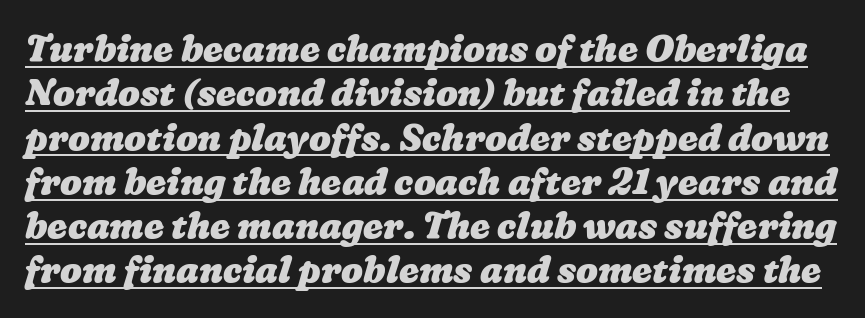
Nothing unusual about the tracking: characters are spaced as the font intends. Looks like regular typesetting: each glyph gets only the width it needs. Look at the stroke-to-counter ratio: heavy, a bold. The glyphs are accompanied by a horizontal stroke just below them.
